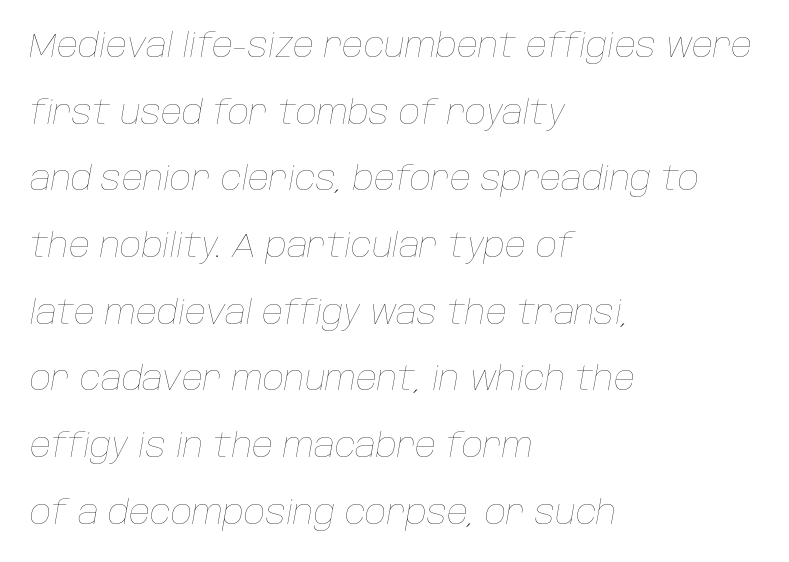
You could fit nearly another row in the gap between these rows. Looks like regular typesetting: each glyph gets only the width it needs. The font's italic variant was chosen for this text. Nobody touched the tracking dial on this one. Each stroke keeps to a modest, everyday thickness or less. Which margin do the lines hug? The left one — the right edge is uneven.
